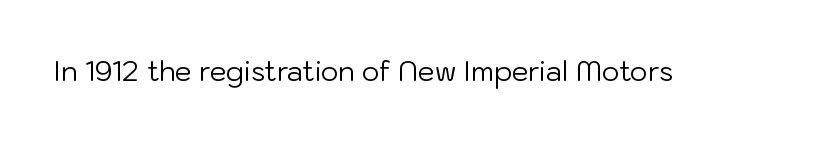
The image shows 27 px text type, upright; set normal letter spacing, not underlined.
